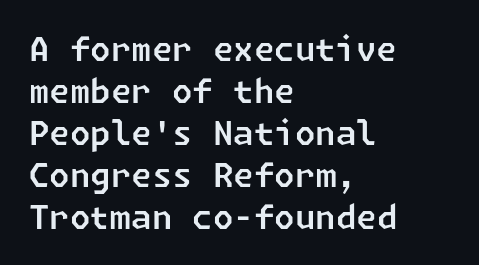
Q: Is the typeface a serif or a sans-serif typeface? A: Sans-serif.
Q: Is the text underlined? A: No.
Q: How is the paragraph aligned? A: Left-aligned.
Q: Is the spacing between letters normal or unusually wide? A: Normal.
Q: Is the spacing between lines tight, normal or loose? A: Normal.
Q: Width (condensed, normal, or wide)? A: Normal.
Q: Stroke contrast? A: Low.
Q: x-height? A: Medium.
